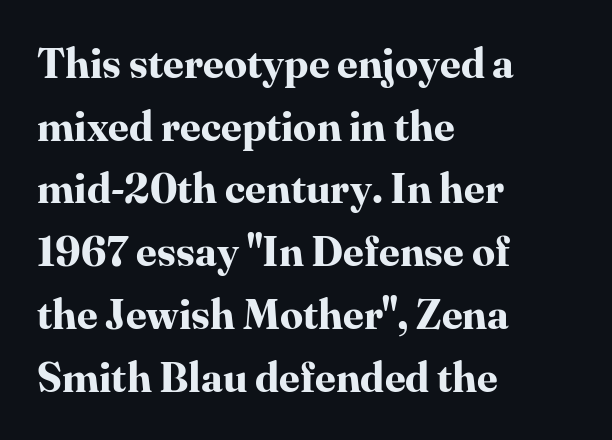
{"serif": "yes", "italic": "no", "bold": "yes", "weight": "bold", "width": "normal", "stroke_contrast": "high", "x_height": "medium", "monospaced": "no", "underline": "no", "align": "left", "line_spacing": "normal", "line_spacing_ratio": 1.53, "letter_spacing": "normal", "letter_spacing_em": 0.0, "glyph_px": 41}
